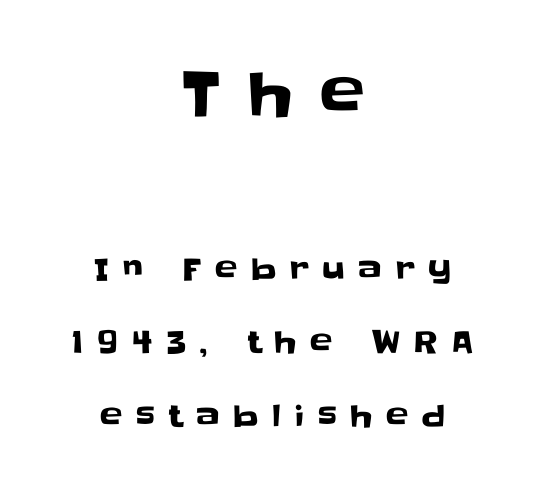
{"serif": "no", "italic": "no", "width": "normal", "stroke_contrast": "low", "x_height": "large", "monospaced": "no", "underline": "no", "align": "center", "line_spacing": "loose", "line_spacing_ratio": 2.46, "letter_spacing": "wide", "letter_spacing_em": 0.45, "larger_block": "first", "size_ratio": 2.0, "glyph_px": 60}
